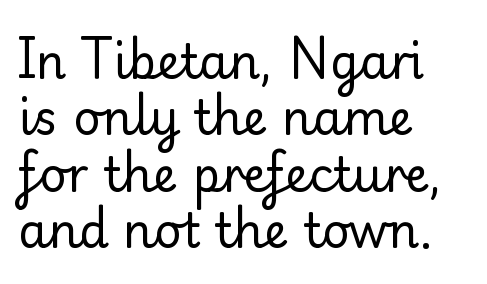
The image shows 47 px regular-weight serif type, upright; set left-aligned, line spacing 1.2x, normal letter spacing, not underlined; low stroke contrast and a small x-height.
